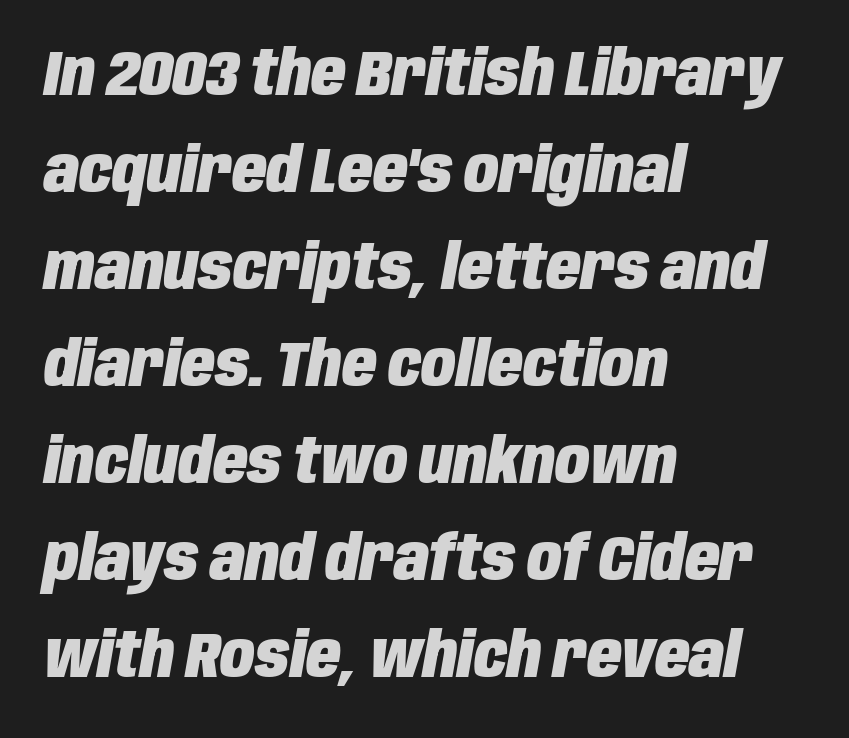
{"italic": "yes", "lean": "right", "slant_degrees": 10, "bold": "yes", "weight": "heavy", "width": "condensed", "stroke_contrast": "low", "x_height": "large", "monospaced": "no", "underline": "no", "align": "left", "line_spacing": "normal", "line_spacing_ratio": 1.54, "letter_spacing": "normal", "letter_spacing_em": 0.0, "glyph_px": 63}
